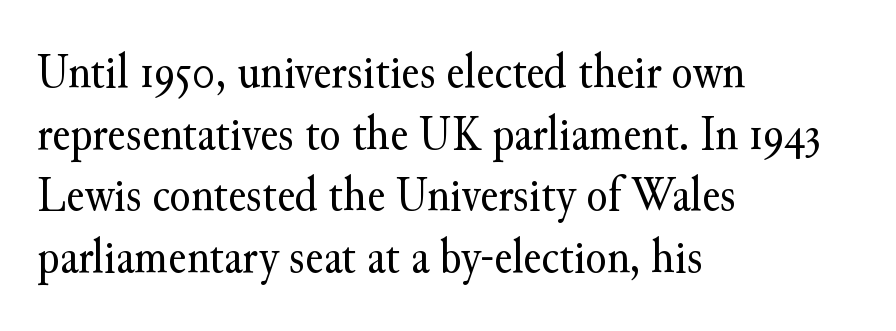
{"serif": "yes", "italic": "no", "bold": "no", "weight": "regular", "width": "normal", "stroke_contrast": "medium", "x_height": "small", "monospaced": "no", "underline": "no", "align": "left", "line_spacing": "normal", "line_spacing_ratio": 1.26, "letter_spacing": "normal", "letter_spacing_em": 0.0, "glyph_px": 49}
